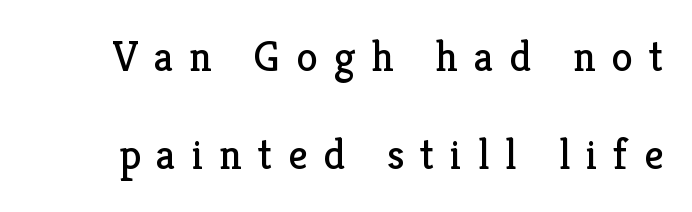
Q: Is the text bold? A: No.
Q: Is the text italic (slanted)? A: No, it is upright.
Q: Is the typeface a serif or a sans-serif typeface? A: Serif.
Q: Is the text underlined? A: No.
Q: Is the spacing between letters normal or unusually wide? A: Unusually wide.
Q: Is the spacing between lines tight, normal or loose? A: Loose.
Q: Width (condensed, normal, or wide)? A: Normal.
Q: Stroke contrast? A: Low.
Q: x-height? A: Medium.
Q: Monospaced? A: No.
